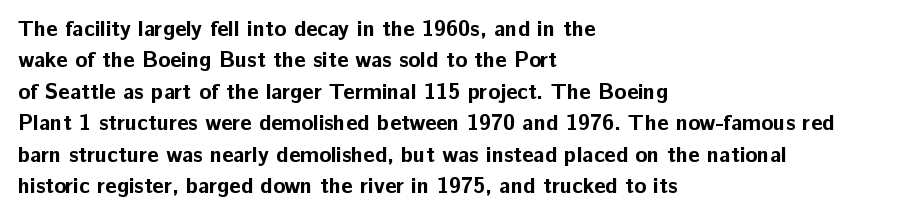
Q: Is the text bold? A: Yes.
Q: Is the text italic (slanted)? A: No, it is upright.
Q: Is the text underlined? A: No.
Q: How is the paragraph aligned? A: Left-aligned.
Q: Is the spacing between letters normal or unusually wide? A: Normal.
Q: Is the spacing between lines tight, normal or loose? A: Normal.
